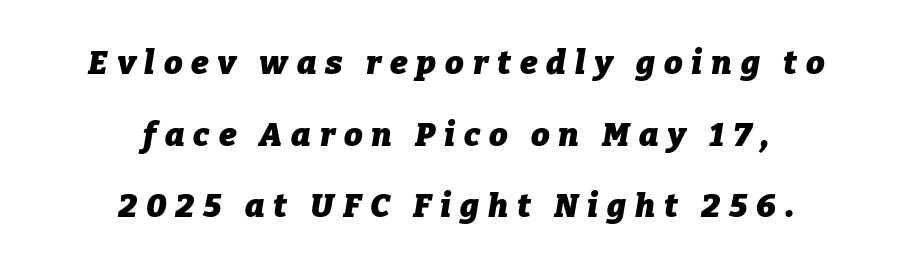
The image shows 33 px heavy type, italic (leaning right); set centered, loose line spacing (2.17x), unusually wide letter spacing (+0.27 em), not underlined; low stroke contrast and a medium x-height.
